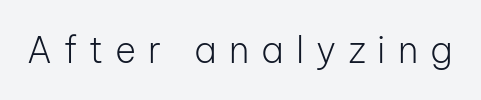
The image shows 36 px light sans-serif type, upright; set unusually wide letter spacing (+0.33 em), not underlined; low stroke contrast and a medium x-height.
